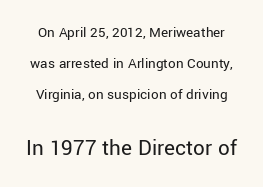
This rendering leaves character spacing at its baseline value. Which chunk is bigger? The second one — the bottom block dwarfs the top. Think standard paragraph weight, or any step lighter than that. Every character sits straight up, as roman type does. The passage shown is not underscored anywhere. Airy leading.
